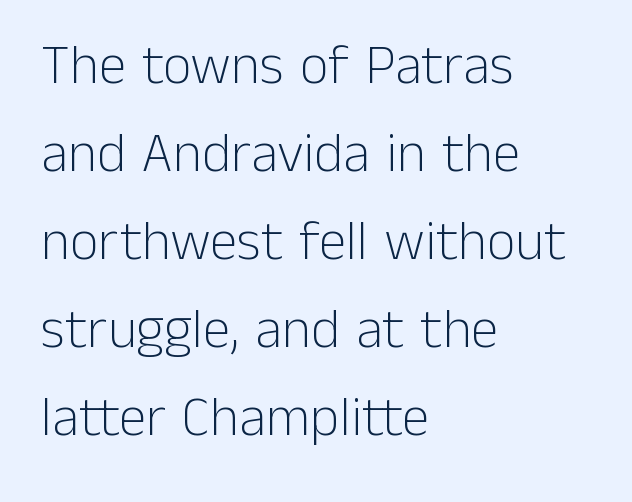
The image shows 56 px light sans-serif type, upright; set left-aligned, normal line spacing (1.57x), normal letter spacing, not underlined; low stroke contrast and a medium x-height.
